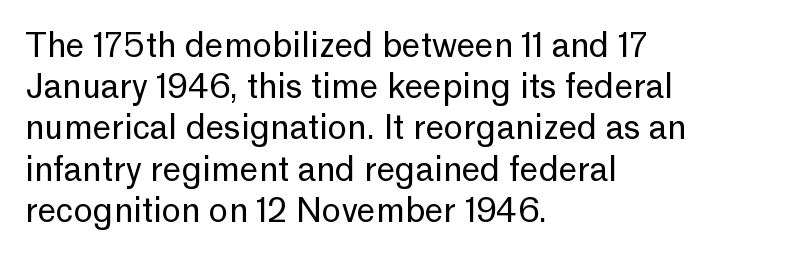
Q: Is the text bold? A: No.
Q: Is the text italic (slanted)? A: No, it is upright.
Q: Is the typeface a serif or a sans-serif typeface? A: Sans-serif.
Q: Is the text underlined? A: No.
Q: How is the paragraph aligned? A: Left-aligned.
Q: Is the spacing between letters normal or unusually wide? A: Normal.
Q: Is the spacing between lines tight, normal or loose? A: Normal.
Q: Width (condensed, normal, or wide)? A: Normal.
Q: Stroke contrast? A: Low.
Q: x-height? A: Medium.
Q: Monospaced? A: No.
